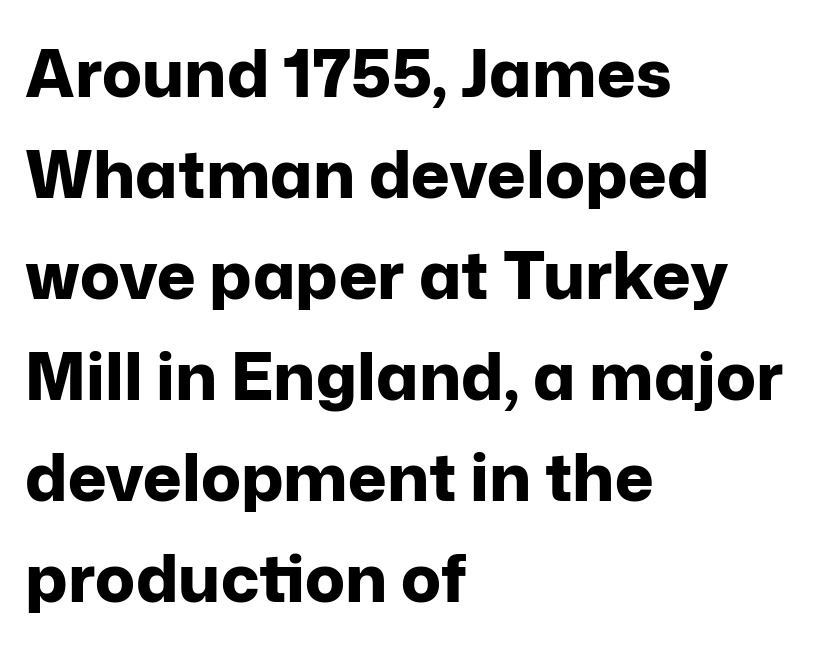
Rendered with straight, roman letterforms. Nope, no serifs anywhere on these letters. No extra tracking has been applied to these lines. Letters rest on an invisible, unmarked baseline. Notice how descenders clear the ascenders below comfortably — that's standard leading. The text block is weighted toward the left margin, trailing off unevenly rightward.
